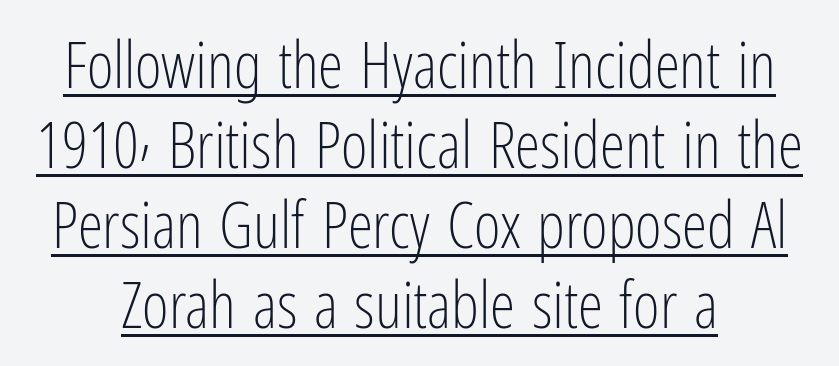
Does extra space separate the letters? No, they use regular spacing. This block has exactly the height ordinary leading produces. Is this a fixed-width face? No — the glyphs have proportional, varying widths. A typesetter would label this face a sans. The typesetting does not lean heavy: it is not bold. Unlike italic type, these characters show no tilt at all.
